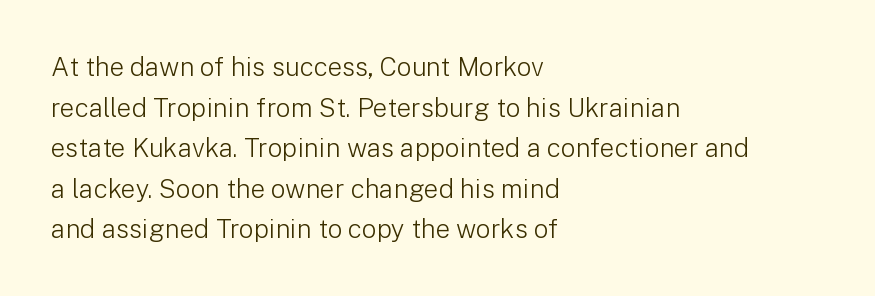
Q: Is the text bold? A: No.
Q: Is the text italic (slanted)? A: No, it is upright.
Q: Is the text underlined? A: No.
Q: How is the paragraph aligned? A: Left-aligned.
Q: Is the spacing between letters normal or unusually wide? A: Normal.
Q: Is the spacing between lines tight, normal or loose? A: Normal.
